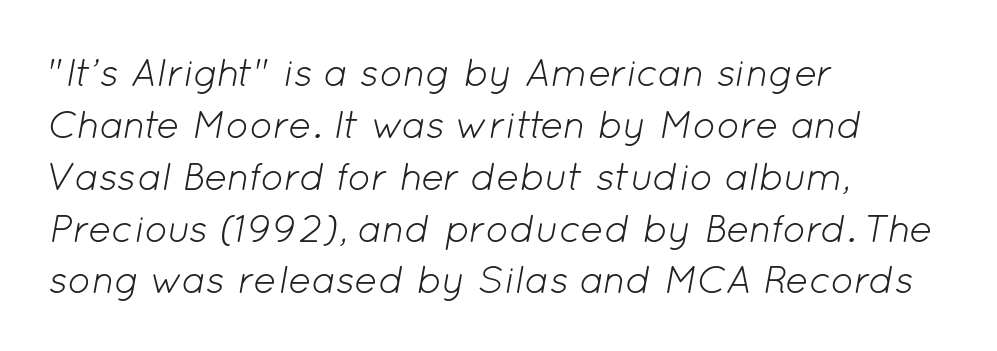
The image shows 39 px light type, italic (leaning right); set left-aligned, normal line spacing (1.33x), normal letter spacing, not underlined; low stroke contrast and a medium x-height.
